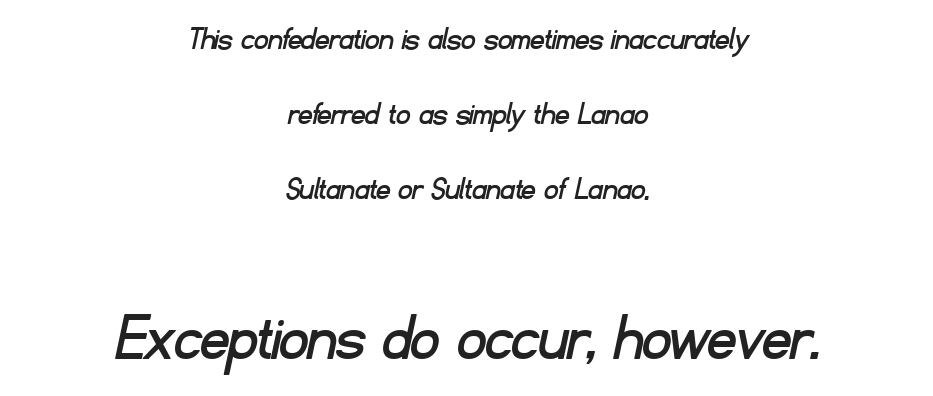
Q: Is the typeface a serif or a sans-serif typeface? A: Sans-serif.
Q: Is the text underlined? A: No.
Q: How is the paragraph aligned? A: Centered.
Q: Is the spacing between letters normal or unusually wide? A: Normal.
Q: Is the spacing between lines tight, normal or loose? A: Loose.
Q: Which block of text is set in a larger size, the first (top) or the second (bottom)? A: The second (bottom) one.
Q: Width (condensed, normal, or wide)? A: Normal.
Q: Stroke contrast? A: Low.
Q: x-height? A: Small.
Q: Monospaced? A: No.
